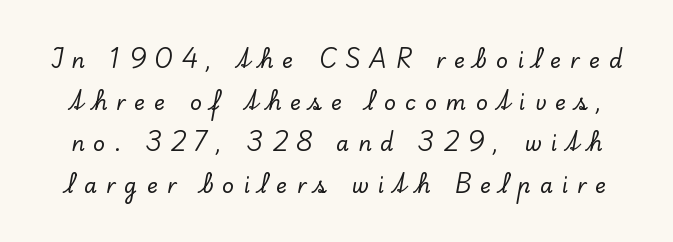
The image shows 21 px text type; set loose line spacing (1.98x), unusually wide letter spacing (+0.43 em), not underlined.
